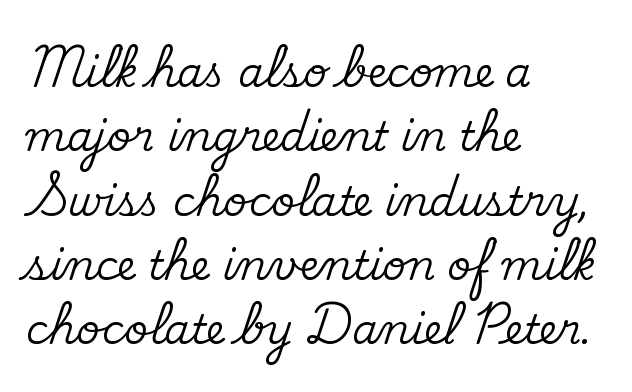
Q: Is the text italic (slanted)? A: Yes.
Q: Is the text underlined? A: No.
Q: How is the paragraph aligned? A: Left-aligned.
Q: Is the spacing between letters normal or unusually wide? A: Normal.
Q: Is the spacing between lines tight, normal or loose? A: Normal.
Q: Width (condensed, normal, or wide)? A: Normal.
Q: Stroke contrast? A: Medium.
Q: x-height? A: Small.
Q: Monospaced? A: No.
